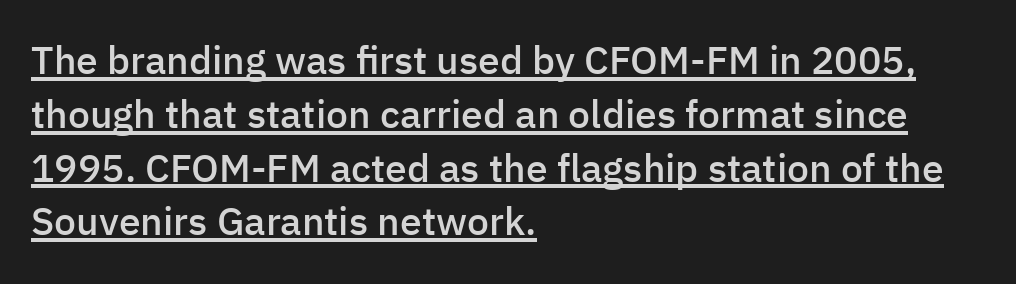
Q: Is the text bold? A: Semi-bold.
Q: Is the text italic (slanted)? A: No, it is upright.
Q: Is the typeface a serif or a sans-serif typeface? A: Sans-serif.
Q: Is the text underlined? A: Yes.
Q: How is the paragraph aligned? A: Left-aligned.
Q: Is the spacing between letters normal or unusually wide? A: Normal.
Q: Is the spacing between lines tight, normal or loose? A: Normal.
Q: Width (condensed, normal, or wide)? A: Normal.
Q: Stroke contrast? A: Low.
Q: x-height? A: Medium.
Q: Monospaced? A: No.
